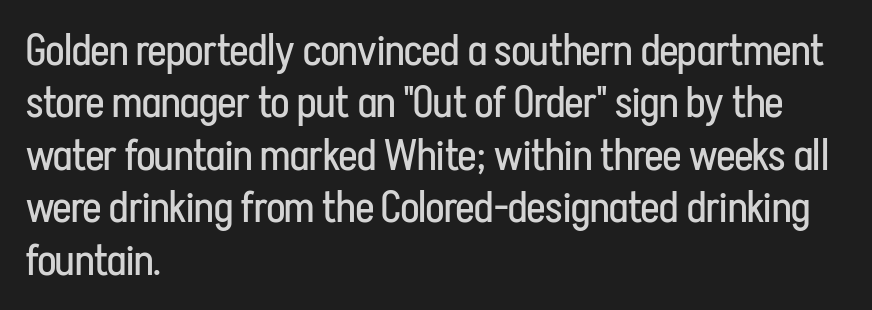
Q: Is the text bold? A: No.
Q: Is the text italic (slanted)? A: No, it is upright.
Q: Is the typeface a serif or a sans-serif typeface? A: Sans-serif.
Q: Is the text underlined? A: No.
Q: How is the paragraph aligned? A: Left-aligned.
Q: Is the spacing between letters normal or unusually wide? A: Normal.
Q: Width (condensed, normal, or wide)? A: Condensed.
Q: Stroke contrast? A: Low.
Q: x-height? A: Medium.
Q: Monospaced? A: No.
